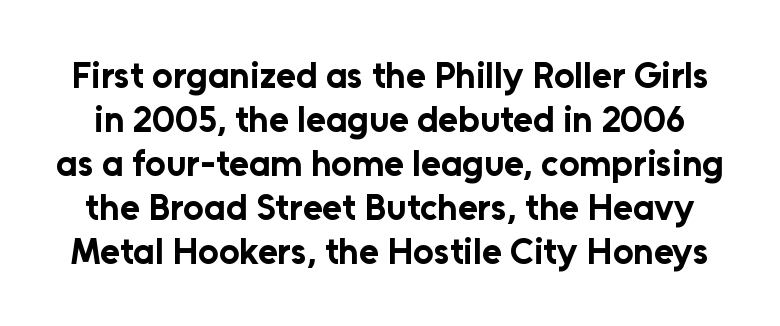
The image shows 36 px bold sans-serif type, upright; set line spacing 1.22x, normal letter spacing, not underlined; low stroke contrast and a medium x-height.
